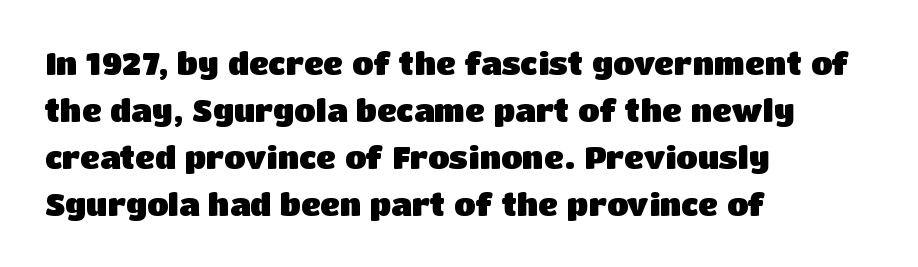
The image shows 31 px heavy sans-serif type, upright; set left-aligned, normal line spacing (1.52x), normal letter spacing, not underlined; low stroke contrast and a large x-height.
